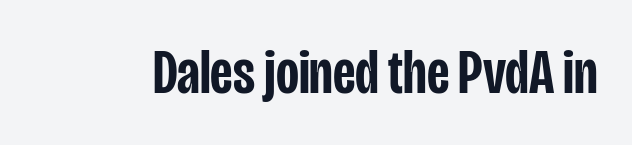
{"serif": "no", "italic": "no", "bold": "semi", "weight": "semibold", "width": "condensed", "stroke_contrast": "low", "x_height": "large", "monospaced": "no", "underline": "no", "letter_spacing": "normal", "letter_spacing_em": 0.0, "glyph_px": 63}
